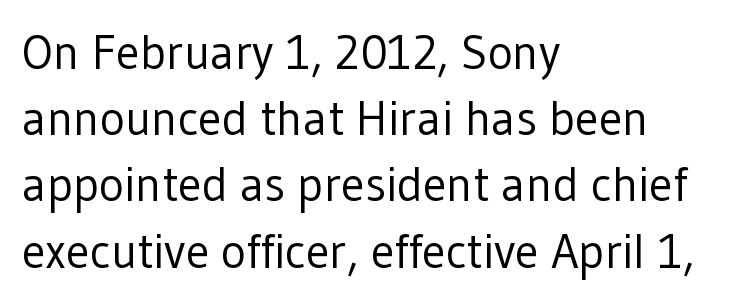
Q: Is the text bold? A: No.
Q: Is the text italic (slanted)? A: No, it is upright.
Q: Is the typeface a serif or a sans-serif typeface? A: Sans-serif.
Q: Is the text underlined? A: No.
Q: How is the paragraph aligned? A: Left-aligned.
Q: Is the spacing between letters normal or unusually wide? A: Normal.
Q: Is the spacing between lines tight, normal or loose? A: Normal.
Q: Width (condensed, normal, or wide)? A: Normal.
Q: Stroke contrast? A: Low.
Q: x-height? A: Medium.
Q: Monospaced? A: No.
